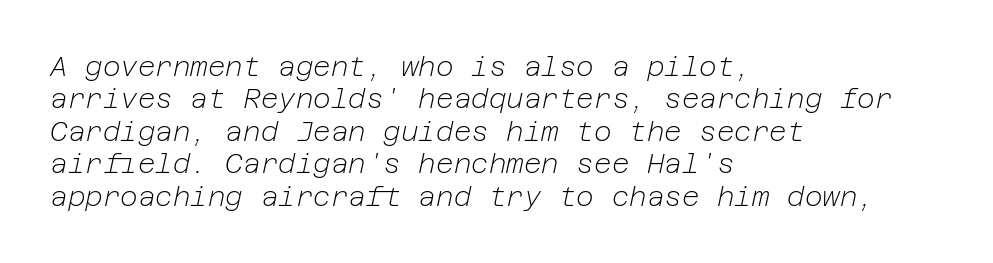
{"italic": "yes", "lean": "right", "slant_degrees": 12, "bold": "no", "underline": "no", "align": "left", "line_spacing_ratio": 1.2, "letter_spacing": "normal", "letter_spacing_em": 0.0, "glyph_px": 27}
